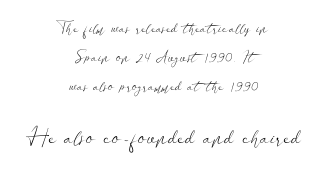
The image shows 22 px text type; set centered, loose line spacing (1.95x), normal letter spacing, not underlined; the second (bottom) block is 1.47x larger.
